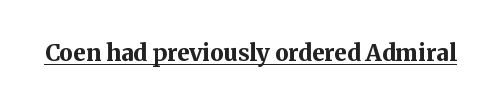
Q: Is the text bold? A: Yes.
Q: Is the text italic (slanted)? A: No, it is upright.
Q: Is the text underlined? A: Yes.
Q: Is the spacing between letters normal or unusually wide? A: Normal.
